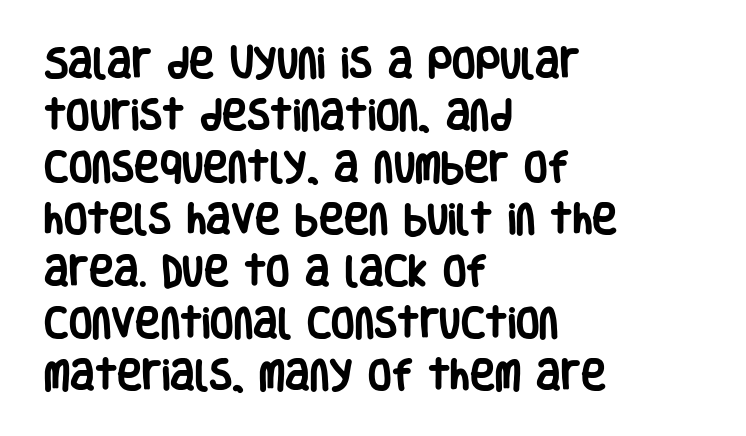
Q: Is the text bold? A: Yes.
Q: Is the text italic (slanted)? A: No, it is upright.
Q: Is the typeface a serif or a sans-serif typeface? A: Sans-serif.
Q: Is the text underlined? A: No.
Q: How is the paragraph aligned? A: Left-aligned.
Q: Is the spacing between letters normal or unusually wide? A: Normal.
Q: Is the spacing between lines tight, normal or loose? A: Normal.
Q: Width (condensed, normal, or wide)? A: Condensed.
Q: Stroke contrast? A: Low.
Q: x-height? A: Large.
Q: Monospaced? A: No.
